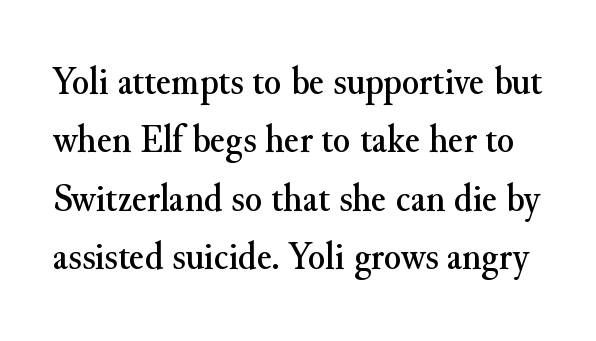
{"serif": "yes", "italic": "no", "width": "normal", "stroke_contrast": "medium", "x_height": "small", "monospaced": "no", "underline": "no", "line_spacing": "normal", "line_spacing_ratio": 1.46, "letter_spacing": "normal", "letter_spacing_em": 0.0, "glyph_px": 40}
